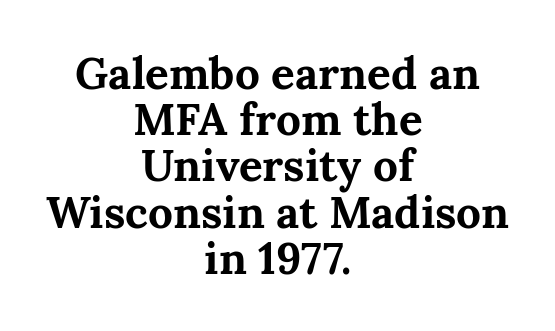
Q: Is the text bold? A: Yes.
Q: Is the text italic (slanted)? A: No, it is upright.
Q: Is the typeface a serif or a sans-serif typeface? A: Serif.
Q: Is the text underlined? A: No.
Q: How is the paragraph aligned? A: Centered.
Q: Is the spacing between letters normal or unusually wide? A: Normal.
Q: Is the spacing between lines tight, normal or loose? A: Tight.
Q: Width (condensed, normal, or wide)? A: Normal.
Q: Stroke contrast? A: Medium.
Q: x-height? A: Medium.
Q: Monospaced? A: No.
